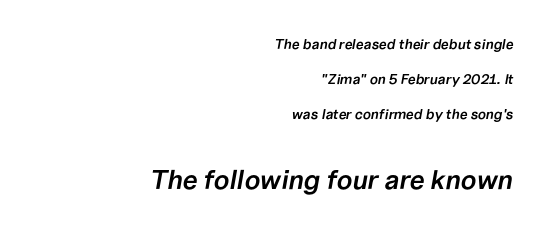
Q: Is the text bold? A: Semi-bold.
Q: Is the text italic (slanted)? A: Yes, it leans right by about 10 degrees.
Q: Is the text underlined? A: No.
Q: How is the paragraph aligned? A: Right-aligned.
Q: Is the spacing between letters normal or unusually wide? A: Normal.
Q: Is the spacing between lines tight, normal or loose? A: Loose.
Q: Which block of text is set in a larger size, the first (top) or the second (bottom)? A: The second (bottom) one.
